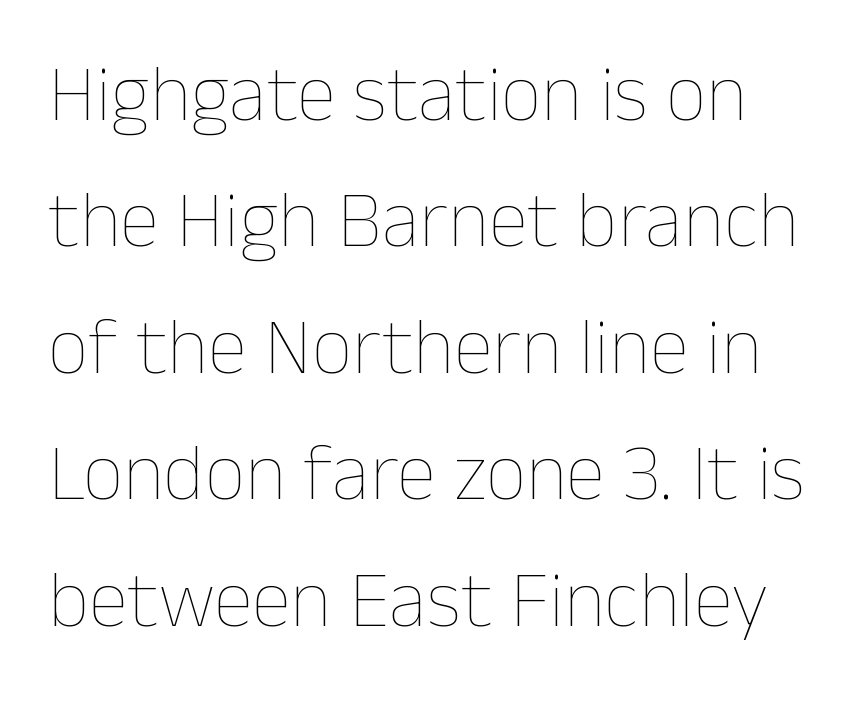
Every character sits straight up, as roman type does. Has an underline been added? It has not. Short note: letters normally spaced. Vertical stems look standard width or narrower in stroke. The lines sit at an ordinary, default distance from one another.
